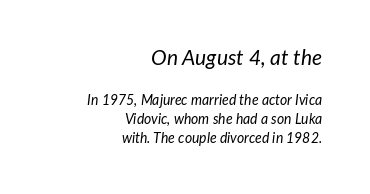
This sample uses an oblique cut, with every glyph tilted off the vertical. Note: larger setting up top, smaller setting below. The rendering uses a moderate line-height, typical for paragraphs. Check the space under the baseline: it is left empty.
